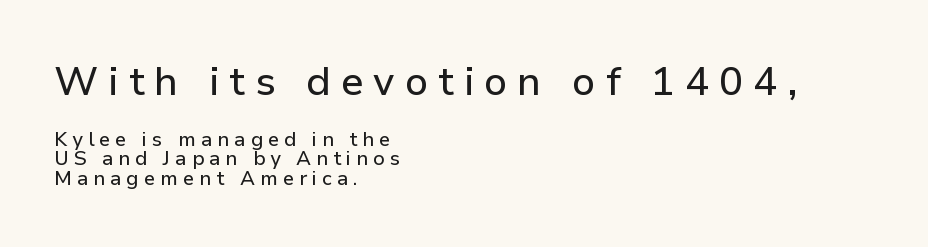
The image shows 40 px sans-serif type, upright; set left-aligned, tight line spacing (0.97x), unusually wide letter spacing (+0.25 em), not underlined; the first (top) block is 2.0x larger; low stroke contrast and a medium x-height.
